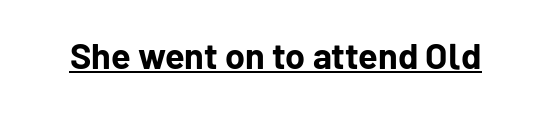
Q: Is the text bold? A: Yes.
Q: Is the text italic (slanted)? A: No, it is upright.
Q: Is the typeface a serif or a sans-serif typeface? A: Sans-serif.
Q: Is the text underlined? A: Yes.
Q: Is the spacing between letters normal or unusually wide? A: Normal.
Q: Width (condensed, normal, or wide)? A: Normal.
Q: Stroke contrast? A: Low.
Q: x-height? A: Medium.
Q: Monospaced? A: No.
